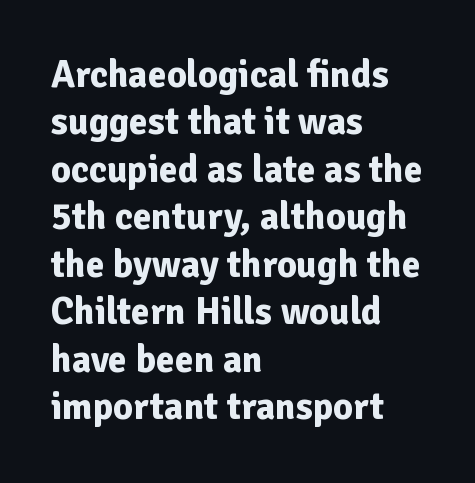
Q: Is the text bold? A: Yes.
Q: Is the text italic (slanted)? A: No, it is upright.
Q: Is the typeface a serif or a sans-serif typeface? A: Sans-serif.
Q: Is the text underlined? A: No.
Q: How is the paragraph aligned? A: Left-aligned.
Q: Is the spacing between letters normal or unusually wide? A: Normal.
Q: Is the spacing between lines tight, normal or loose? A: Normal.
Q: Width (condensed, normal, or wide)? A: Normal.
Q: Stroke contrast? A: Low.
Q: x-height? A: Medium.
Q: Monospaced? A: No.
